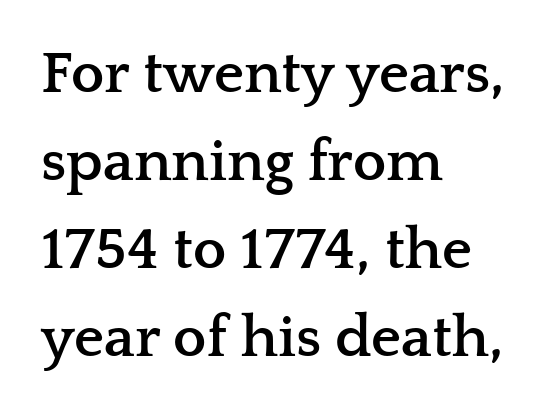
No extra tracking has been applied to these lines. The paragraph has a hard left edge and a soft right edge. Italic? Not at all — the glyphs are vertical. I'd call this a serif setting — the letters wear small feet. You'd pick this weight for a headline — it's a proper bold.
